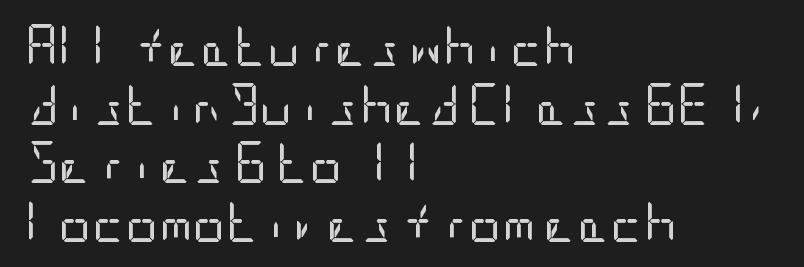
Standard letterfit; no display-style spreading of the glyphs. Regarding leading, the lines here are spaced in the standard way. The space directly below the letters is spotless. Alignment: flush left. What kind of face is this? One without serifs — a sans. No extra ink here — the face is not bold.
